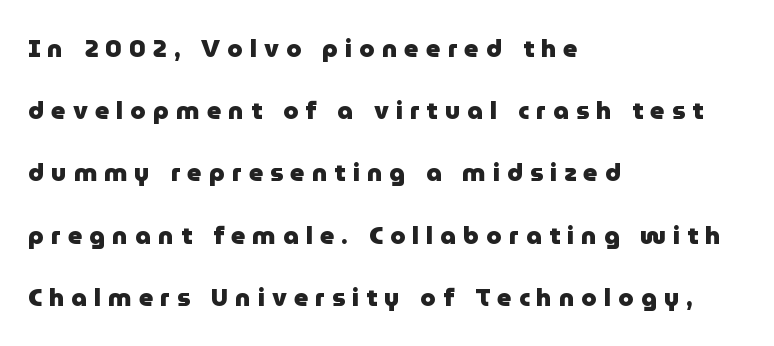
Q: Is the text bold? A: Yes.
Q: Is the text italic (slanted)? A: No, it is upright.
Q: Is the text underlined? A: No.
Q: How is the paragraph aligned? A: Left-aligned.
Q: Is the spacing between letters normal or unusually wide? A: Unusually wide.
Q: Is the spacing between lines tight, normal or loose? A: Loose.
